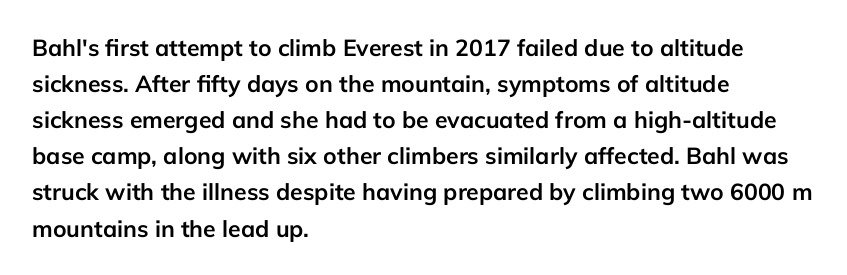
{"italic": "no", "bold": "yes", "underline": "no", "align": "left", "line_spacing": "normal", "line_spacing_ratio": 1.57, "letter_spacing": "normal", "letter_spacing_em": 0.0, "glyph_px": 23}
